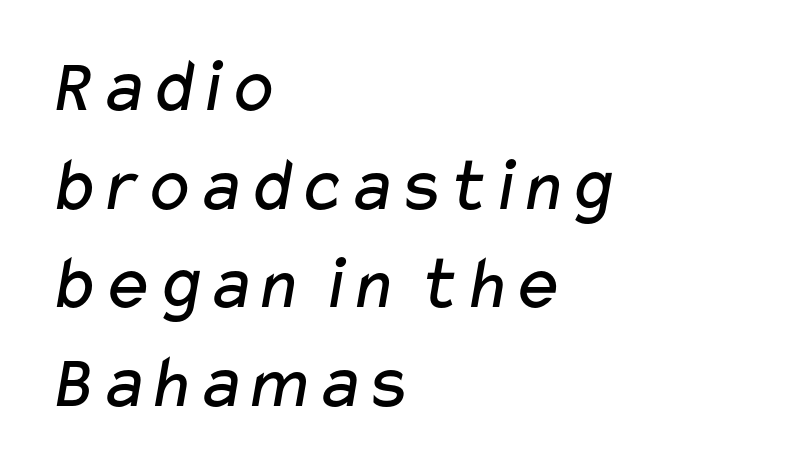
Q: Is the text bold? A: No.
Q: Is the typeface a serif or a sans-serif typeface? A: Sans-serif.
Q: Is the text underlined? A: No.
Q: How is the paragraph aligned? A: Left-aligned.
Q: Is the spacing between letters normal or unusually wide? A: Normal.
Q: Is the spacing between lines tight, normal or loose? A: Normal.
Q: Width (condensed, normal, or wide)? A: Wide.
Q: Stroke contrast? A: Low.
Q: x-height? A: Medium.
Q: Monospaced? A: No.
